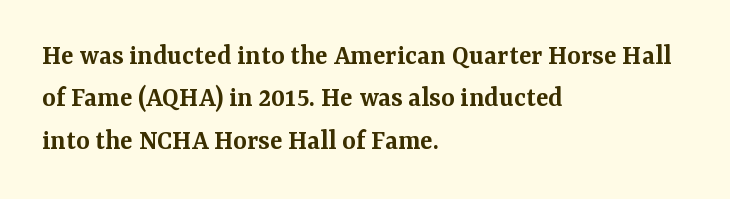
The typography opts for an upright posture over an oblique one. Where is the straight margin? On the left. Here the glyphs are tracked normally, forming tight word shapes. Classification — serif. Lines of text with bare space underneath.
